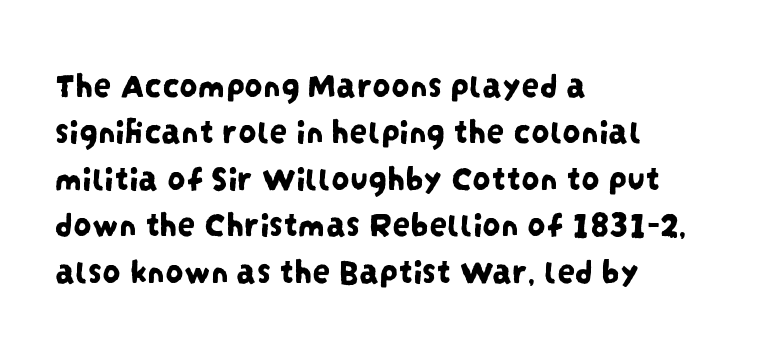
Spacing verdict: proportional, widths tailored to each character. Evenly set lines give the paragraph a standard silhouette. Casual observation: everything's shoved over to the left. The face used here is a sans, in the tradition of grotesques and geometrics.
